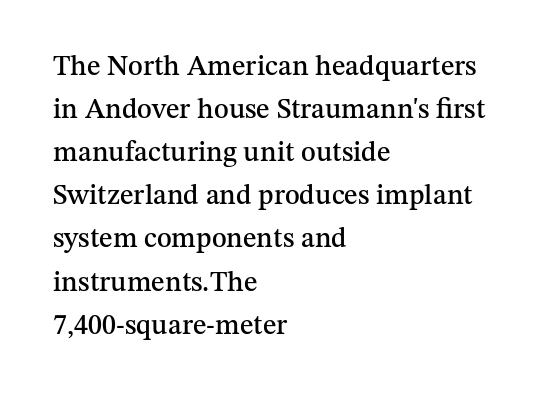
Q: Is the text italic (slanted)? A: No, it is upright.
Q: Is the typeface a serif or a sans-serif typeface? A: Serif.
Q: Is the text underlined? A: No.
Q: How is the paragraph aligned? A: Left-aligned.
Q: Is the spacing between letters normal or unusually wide? A: Normal.
Q: Is the spacing between lines tight, normal or loose? A: Normal.
Q: Width (condensed, normal, or wide)? A: Normal.
Q: Stroke contrast? A: Medium.
Q: x-height? A: Medium.
Q: Monospaced? A: No.
